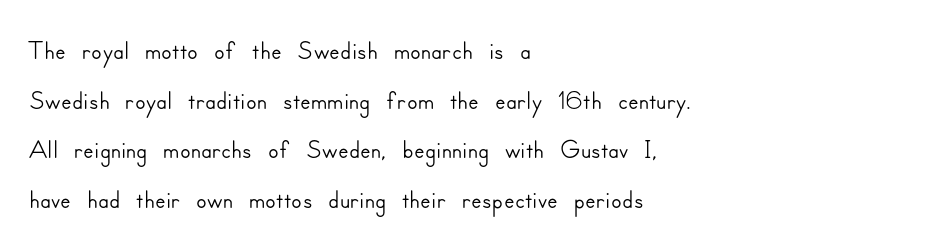
The image shows 39 px sans-serif type, upright; set left-aligned, normal line spacing (1.27x), normal letter spacing, not underlined; low stroke contrast and a small x-height.
